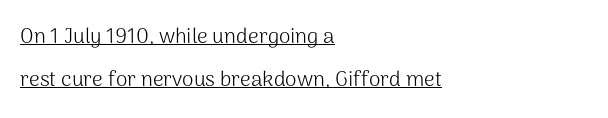
Q: Is the text bold? A: No.
Q: Is the text italic (slanted)? A: No, it is upright.
Q: Is the text underlined? A: Yes.
Q: How is the paragraph aligned? A: Left-aligned.
Q: Is the spacing between letters normal or unusually wide? A: Normal.
Q: Is the spacing between lines tight, normal or loose? A: Loose.
